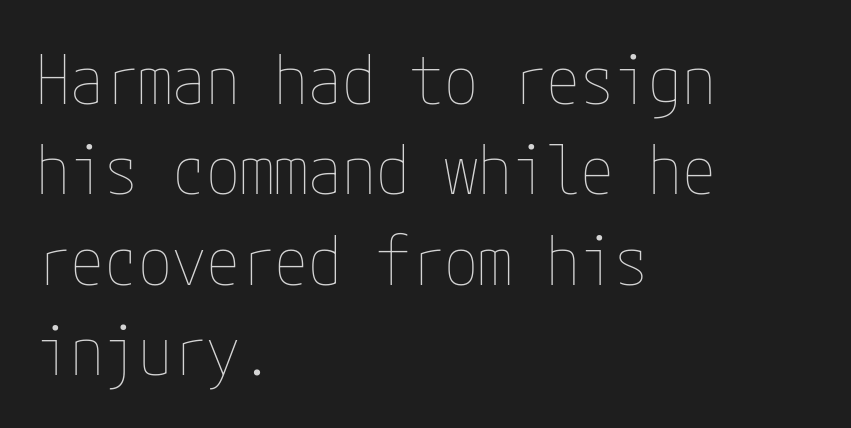
Reading down the block, your eye returns to a fixed left position each line. Is there much room between lines? A standard amount, neither cramped nor airy. Unlike italic type, these characters show no tilt at all. Check the space under the baseline: it is left empty.
